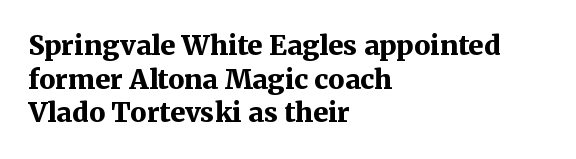
Its strokes are broad and dark, the hallmark of bold type. It's the straight-up-and-down kind of type. Regular leading. Caption: standard tracking, unaltered.
